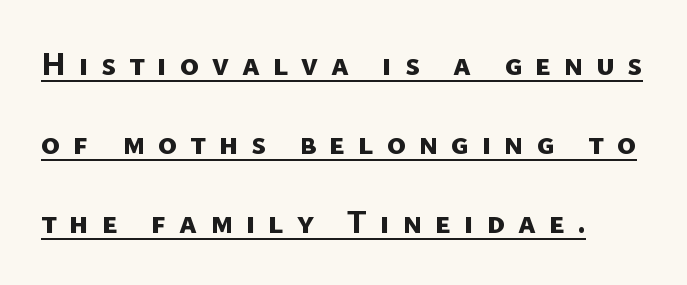
Serif or sans? Sans — the stroke terminals are bare. Compared with an ordinary text face, these strokes are far heavier — a full bold. Vertical spacing — loose. You could not count columns in this text — the font is proportionally spaced. Looks like someone drew a line under every word here.
